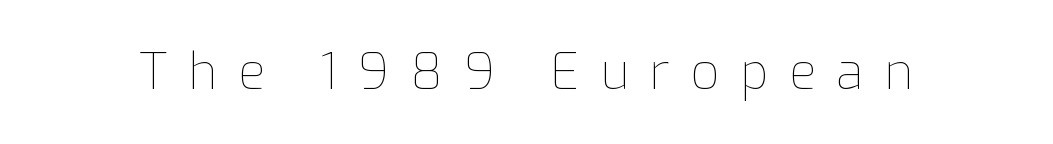
Here the designer chose a conventional face with non-uniform glyph widths. The area under the type is left untouched. Stroke mass is kept to a normal reading level or below. Every stem runs plumb, perpendicular to the baseline. The gaps between neighbouring characters are conspicuously large.
